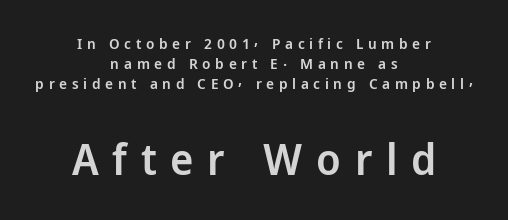
Q: Is the text bold? A: Semi-bold.
Q: Is the text italic (slanted)? A: No, it is upright.
Q: Is the typeface a serif or a sans-serif typeface? A: Sans-serif.
Q: Is the text underlined? A: No.
Q: How is the paragraph aligned? A: Centered.
Q: Is the spacing between letters normal or unusually wide? A: Unusually wide.
Q: Is the spacing between lines tight, normal or loose? A: Normal.
Q: Which block of text is set in a larger size, the first (top) or the second (bottom)? A: The second (bottom) one.
Q: Width (condensed, normal, or wide)? A: Normal.
Q: Stroke contrast? A: Low.
Q: x-height? A: Medium.
Q: Monospaced? A: No.
